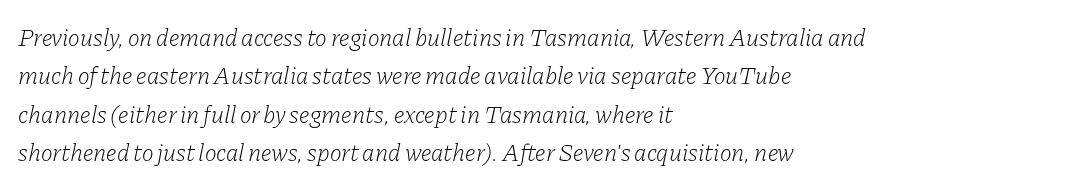
The rows are spaced the way most documents space them. Visually the block forms a straight wall on the left and a jagged coastline on the right. A quiet, ordinary-to-light weight characterises the typeface. Words float on clear page, feet unadorned. Between one letter and the next there's only the usual sliver of space.
